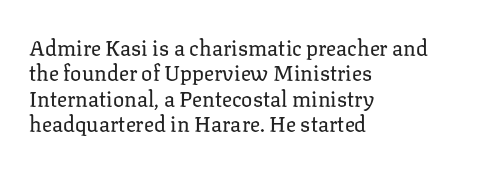
{"italic": "no", "bold": "no", "underline": "no", "align": "left", "line_spacing_ratio": 1.21, "letter_spacing": "normal", "letter_spacing_em": 0.0, "glyph_px": 21}
